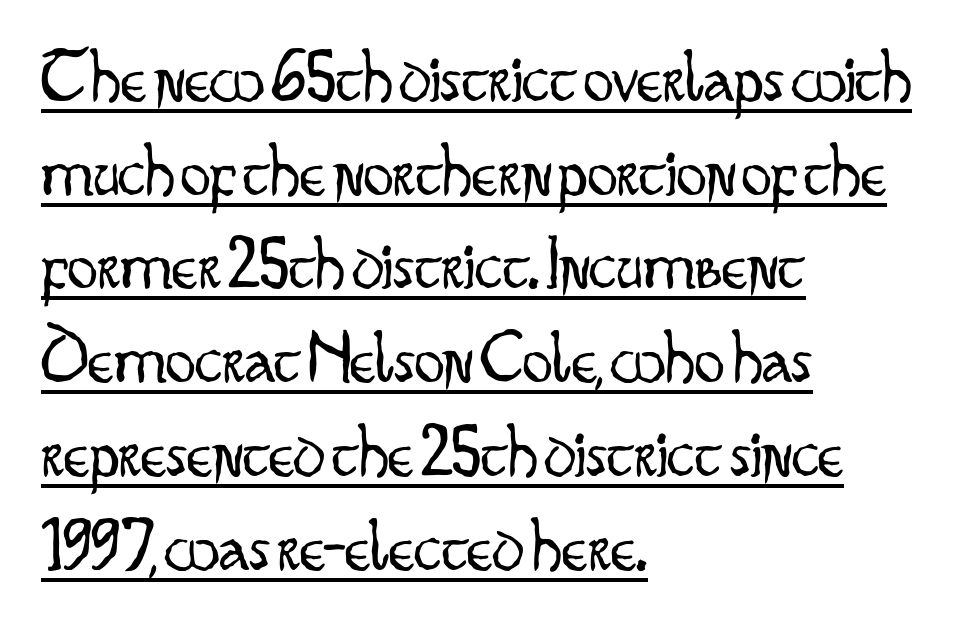
Q: Is the text bold? A: No.
Q: Is the text italic (slanted)? A: No, it is upright.
Q: Is the typeface a serif or a sans-serif typeface? A: Sans-serif.
Q: Is the text underlined? A: Yes.
Q: How is the paragraph aligned? A: Left-aligned.
Q: Is the spacing between letters normal or unusually wide? A: Normal.
Q: Is the spacing between lines tight, normal or loose? A: Normal.
Q: Width (condensed, normal, or wide)? A: Condensed.
Q: Stroke contrast? A: Low.
Q: x-height? A: Small.
Q: Monospaced? A: No.
